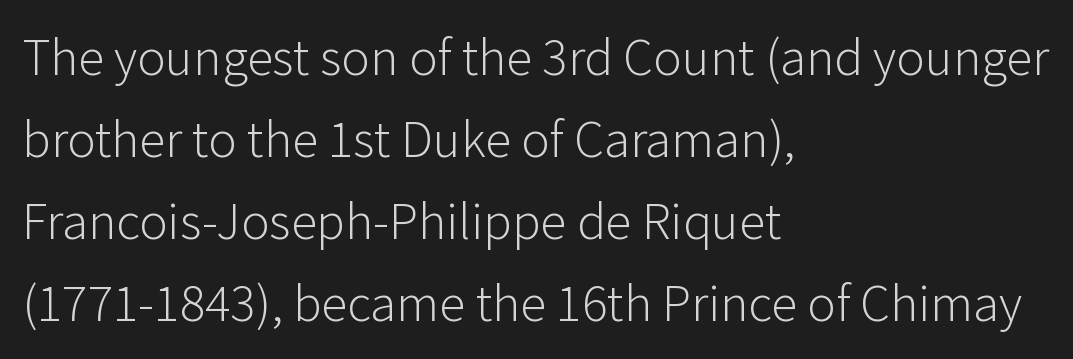
Q: Is the text bold? A: No.
Q: Is the text italic (slanted)? A: No, it is upright.
Q: Is the typeface a serif or a sans-serif typeface? A: Sans-serif.
Q: Is the text underlined? A: No.
Q: How is the paragraph aligned? A: Left-aligned.
Q: Is the spacing between letters normal or unusually wide? A: Normal.
Q: Is the spacing between lines tight, normal or loose? A: Normal.
Q: Width (condensed, normal, or wide)? A: Normal.
Q: Stroke contrast? A: Low.
Q: x-height? A: Medium.
Q: Monospaced? A: No.
